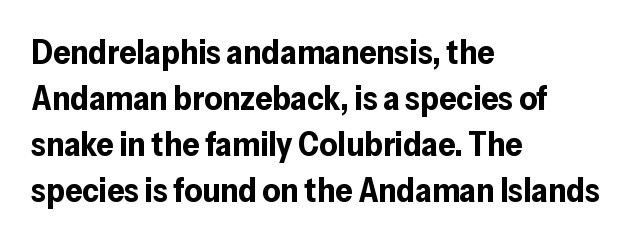
The image shows 34 px bold sans-serif type, upright; set left-aligned, normal line spacing (1.35x), normal letter spacing, not underlined; low stroke contrast and a medium x-height.
